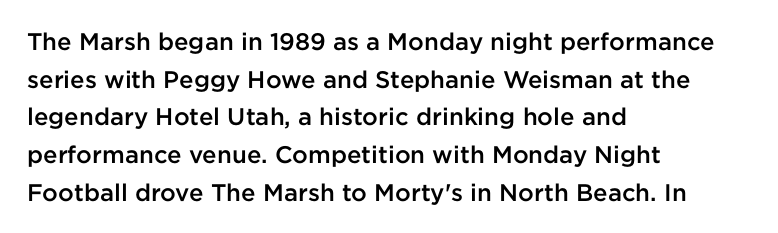
The image shows 24 px text type, upright; set left-aligned, normal line spacing (1.57x), normal letter spacing, not underlined.
